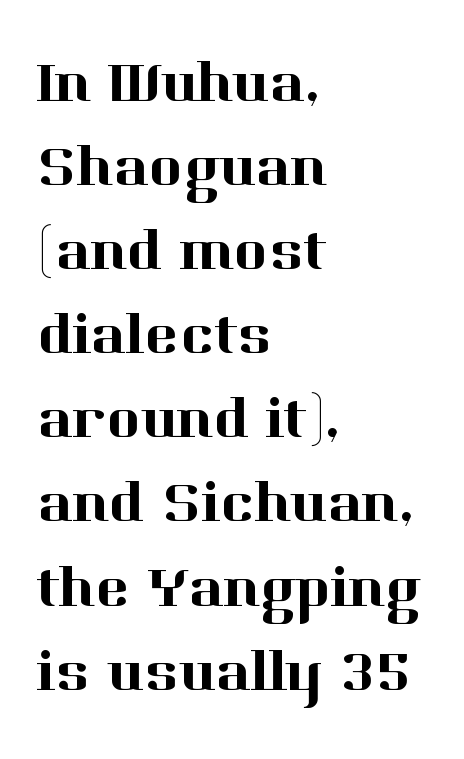
{"serif": "yes", "italic": "no", "width": "normal", "stroke_contrast": "high", "x_height": "medium", "monospaced": "no", "underline": "no", "align": "left", "line_spacing": "normal", "line_spacing_ratio": 1.45, "letter_spacing": "normal", "letter_spacing_em": 0.0, "glyph_px": 58}
